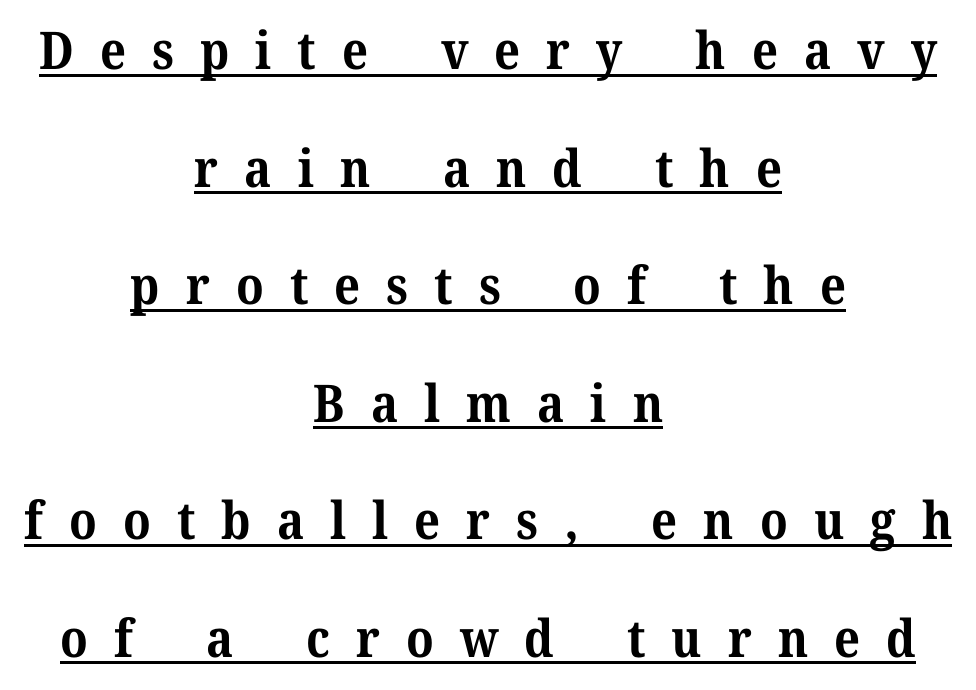
The image shows 52 px bold serif type, upright; set centered, loose line spacing (2.26x), unusually wide letter spacing (+0.5 em), underlined; medium stroke contrast and a medium x-height.
